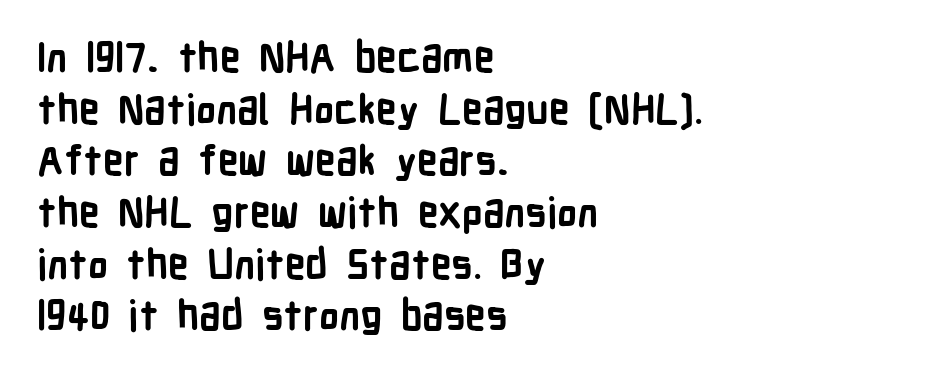
The image shows 41 px semibold, condensed sans-serif type, upright; set left-aligned, normal line spacing (1.26x), normal letter spacing, not underlined; low stroke contrast and a medium x-height.
